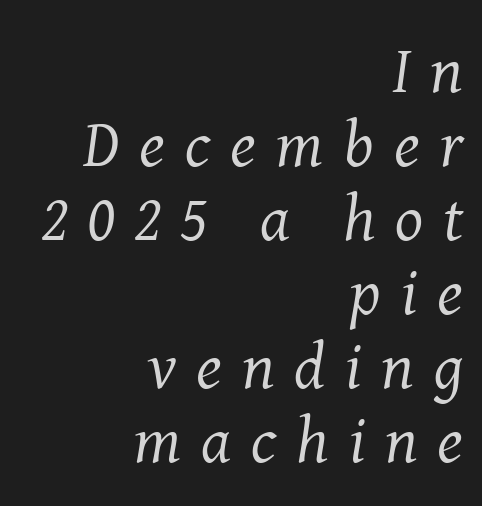
The image shows 66 px regular-weight serif type, italic (leaning right); set right-aligned, tight line spacing (1.12x), unusually wide letter spacing (+0.3 em), not underlined; medium stroke contrast and a medium x-height.
